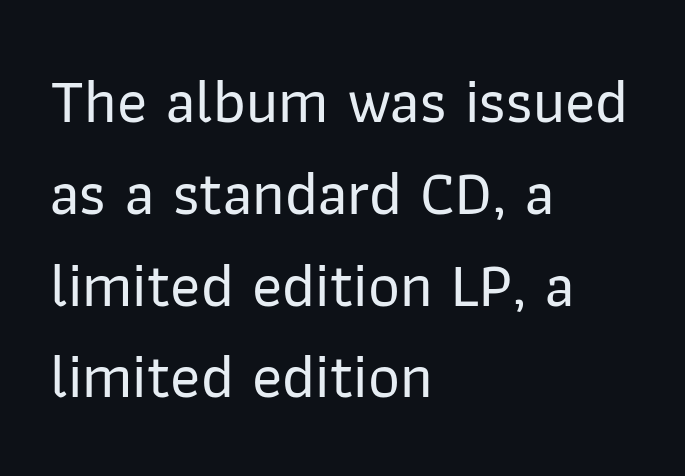
The rendering uses natural spacing where letterforms have individual widths. The gaps between neighbouring characters are ordinary and unremarkable. Classification — sans serif. Decoration check: the copy has no underline.
